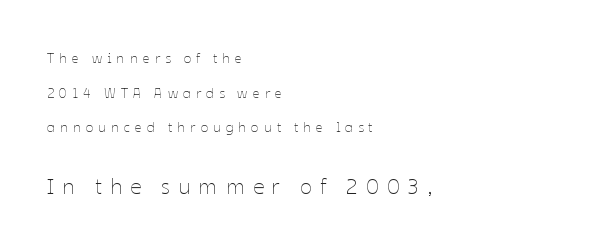
{"italic": "no", "bold": "no", "underline": "no", "align": "left", "line_spacing": "loose", "line_spacing_ratio": 2.48, "letter_spacing": "wide", "letter_spacing_em": 0.36, "larger_block": "second", "size_ratio": 1.57, "glyph_px": 22}
